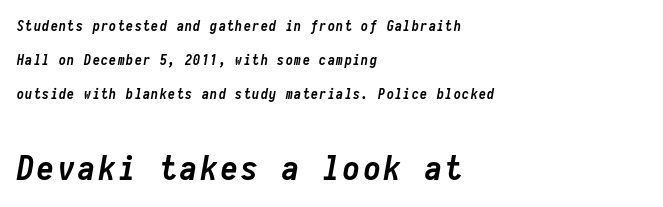
{"italic": "yes", "lean": "right", "slant_degrees": 10, "bold": "yes", "weight": "semibold", "width": "condensed", "stroke_contrast": "low", "x_height": "medium", "monospaced": "yes", "underline": "no", "align": "left", "line_spacing": "loose", "line_spacing_ratio": 2.42, "larger_block": "second", "size_ratio": 2.43, "glyph_px": 34}
